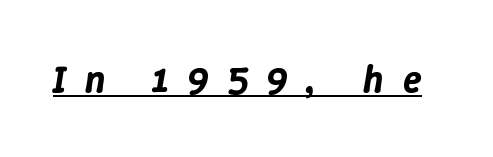
The image shows 38 px text type, italic (leaning right); set unusually wide letter spacing (+0.5 em), underlined; low stroke contrast and a medium x-height.
